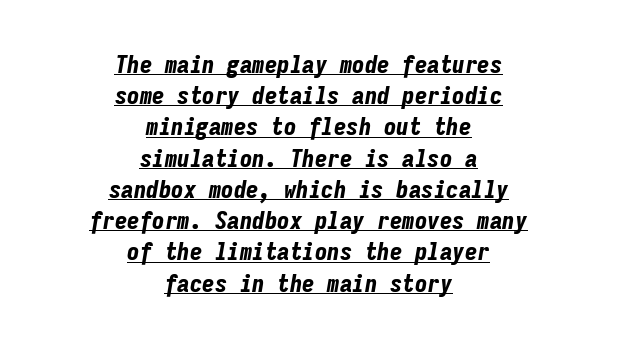
The space between consecutive lines is moderate. The compositor balanced each line on the midline. Nobody touched the tracking dial on this one. If you drew a line through each stem, it would be angled. Descenders here cross a horizontal rule under the line. The rendering uses a bold face; every stroke is thick and dark.
